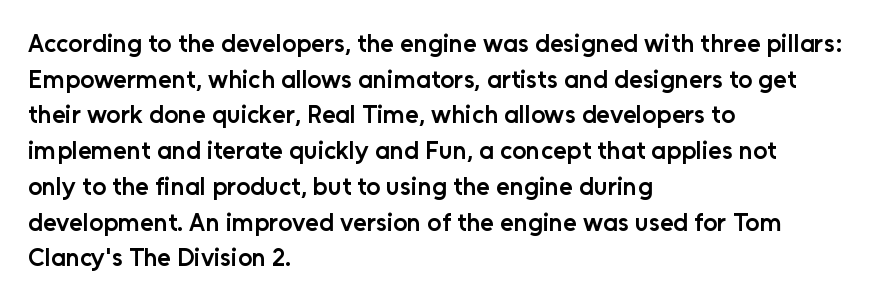
The vertical gap from one line to the next is medium. Which margin do the lines hug? The left one — the right edge is uneven. If you drew a line through each stem, it would be perfectly vertical. Has an underline been added? It has not.
